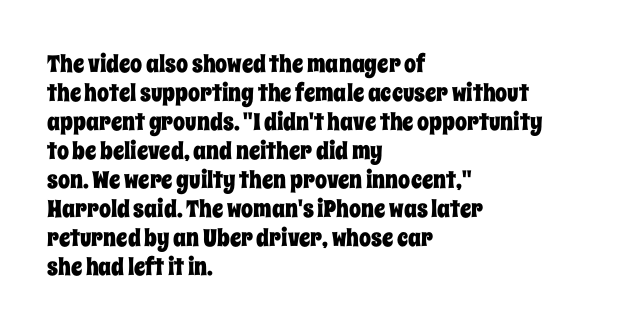
The area under the type is left untouched. Is the block centered? No — it sits flush against the left margin. Default kerning and tracking; the words read as compact shapes. Is there any slant? The stems are plumb.
